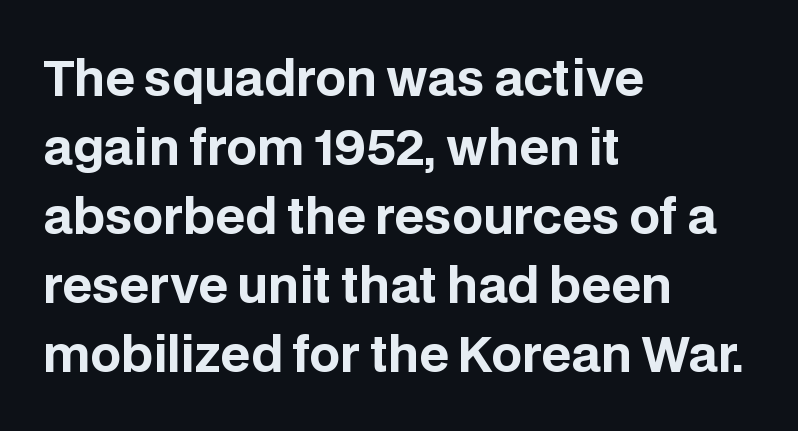
The image shows 48 px bold sans-serif type, upright; set left-aligned, normal line spacing (1.44x), normal letter spacing, not underlined; low stroke contrast and a large x-height.
